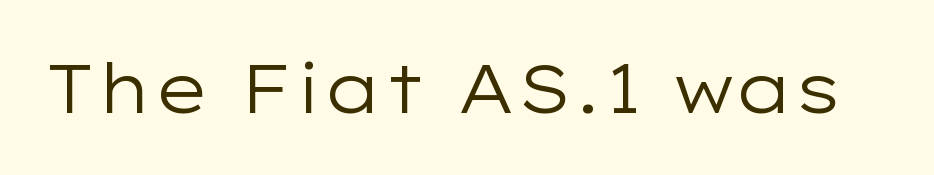
The image shows 68 px regular-weight, wide sans-serif type, upright; set normal letter spacing, not underlined; low stroke contrast and a medium x-height.
